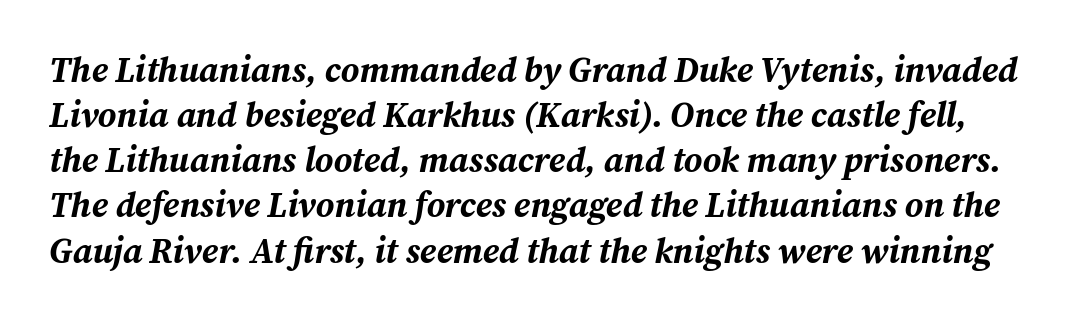
{"italic": "yes", "lean": "right", "slant_degrees": 12, "bold": "yes", "weight": "bold", "width": "normal", "stroke_contrast": "medium", "x_height": "medium", "monospaced": "no", "underline": "no", "line_spacing": "normal", "line_spacing_ratio": 1.29, "letter_spacing": "normal", "letter_spacing_em": 0.0, "glyph_px": 35}
